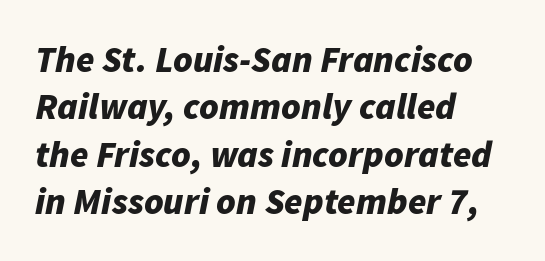
Horizontal bands of white between lines are of average thickness. Visually the block forms a straight wall on the left and a jagged coastline on the right. Students, this is bold: see how much ink each stroke carries. Honestly, the letter spacing is just normal — you wouldn't notice it. Italic: yes, the glyphs are oblique. The area under the type is left untouched.
